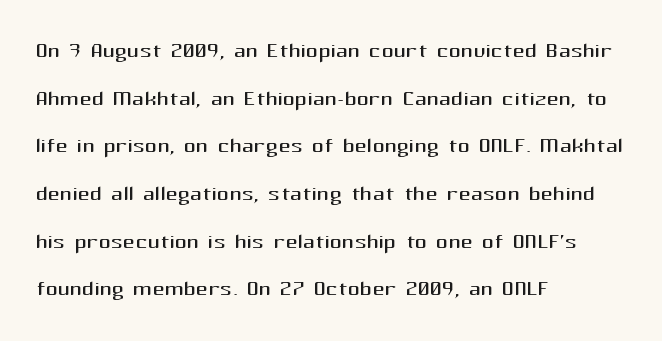
The image shows 30 px regular-weight sans-serif type, upright; set left-aligned, normal line spacing (1.59x), normal letter spacing, not underlined; medium stroke contrast and a medium x-height.
